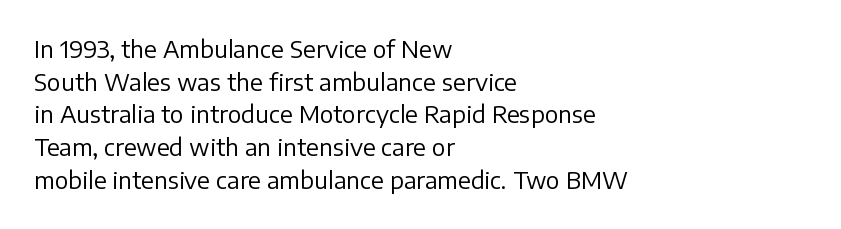
{"italic": "no", "bold": "no", "underline": "no", "align": "left", "line_spacing": "normal", "line_spacing_ratio": 1.42, "letter_spacing": "normal", "letter_spacing_em": 0.0, "glyph_px": 23}
